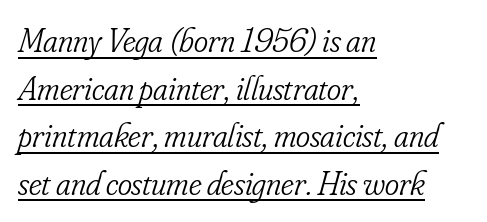
Q: Is the text bold? A: No.
Q: Is the text italic (slanted)? A: Yes, it leans right by about 16 degrees.
Q: Is the typeface a serif or a sans-serif typeface? A: Serif.
Q: Is the text underlined? A: Yes.
Q: How is the paragraph aligned? A: Left-aligned.
Q: Is the spacing between letters normal or unusually wide? A: Normal.
Q: Is the spacing between lines tight, normal or loose? A: Normal.
Q: Width (condensed, normal, or wide)? A: Condensed.
Q: Stroke contrast? A: Low.
Q: x-height? A: Small.
Q: Monospaced? A: No.
